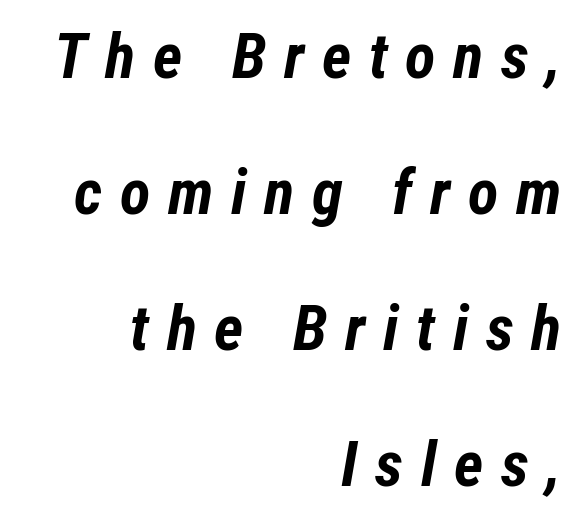
The passage shown is not underscored anywhere. In CSS terms this would be text-align: right. Tracking here is generous; glyphs stand well apart from one another. Summary of weight: heavy, a full bold. Compared with ordinary roman type, these characters are visibly tilted. Do the characters align in a grid? No, the font is proportional.
